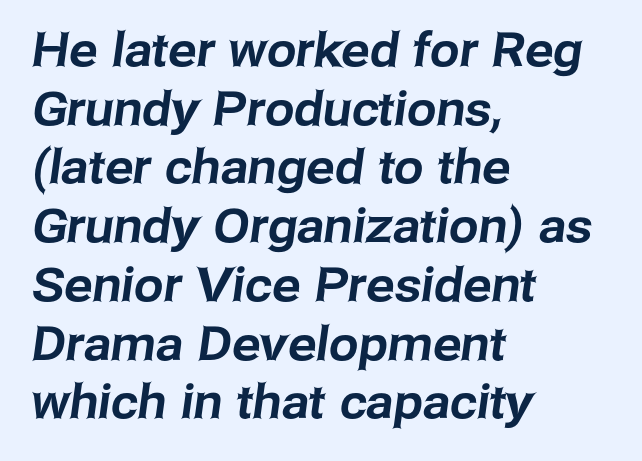
The image shows 47 px sans-serif type; set left-aligned, normal line spacing (1.25x), normal letter spacing, not underlined; low stroke contrast and a medium x-height.
